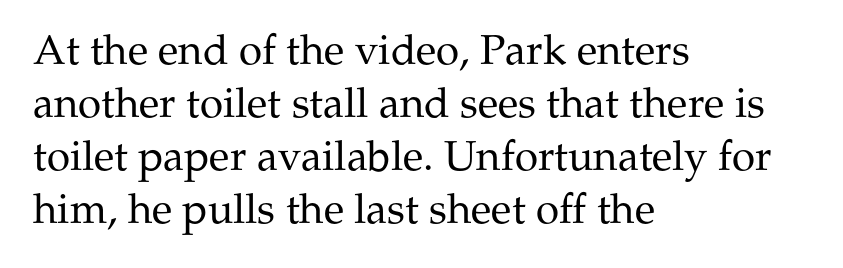
{"serif": "yes", "italic": "no", "bold": "no", "weight": "regular", "width": "normal", "stroke_contrast": "medium", "x_height": "medium", "monospaced": "no", "underline": "no", "align": "left", "line_spacing": "normal", "line_spacing_ratio": 1.26, "letter_spacing": "normal", "letter_spacing_em": 0.0, "glyph_px": 42}
